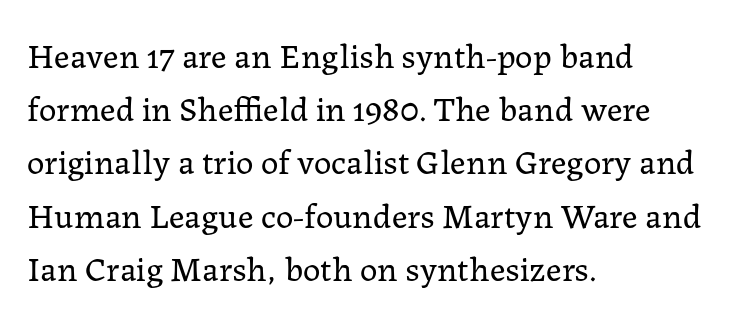
Q: Is the text bold? A: No.
Q: Is the text italic (slanted)? A: No, it is upright.
Q: Is the typeface a serif or a sans-serif typeface? A: Serif.
Q: Is the text underlined? A: No.
Q: How is the paragraph aligned? A: Left-aligned.
Q: Is the spacing between letters normal or unusually wide? A: Normal.
Q: Is the spacing between lines tight, normal or loose? A: Normal.
Q: Width (condensed, normal, or wide)? A: Normal.
Q: Stroke contrast? A: Low.
Q: x-height? A: Medium.
Q: Monospaced? A: No.
